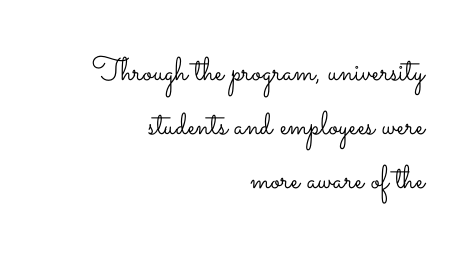
{"bold": "no", "weight": "light", "width": "wide", "stroke_contrast": "low", "x_height": "small", "monospaced": "no", "underline": "no", "align": "right", "line_spacing": "normal", "line_spacing_ratio": 1.64, "letter_spacing": "normal", "letter_spacing_em": 0.0, "glyph_px": 33}
